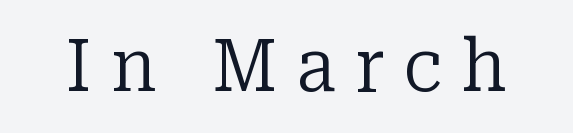
The letterforms stand isolated, each surrounded by extra space. A typesetter would call this proportional, since set widths differ per character. Posture: vertical. The letterforms sit at book weight or below. Anything drawn beneath the words? Only blank space.
